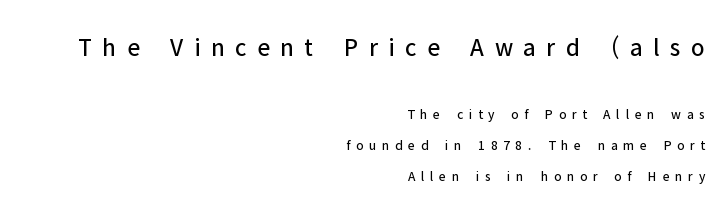
The image shows 26 px text type, upright; set right-aligned, loose line spacing (2.22x), unusually wide letter spacing (+0.4 em), not underlined; the first (top) block is 1.86x larger.
